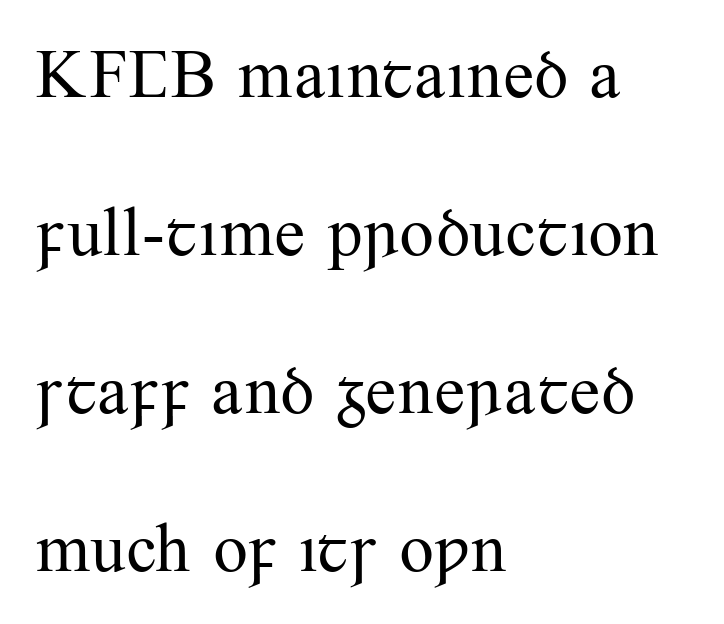
Q: Is the text bold? A: No.
Q: Is the text italic (slanted)? A: No, it is upright.
Q: Is the typeface a serif or a sans-serif typeface? A: Serif.
Q: Is the text underlined? A: No.
Q: How is the paragraph aligned? A: Left-aligned.
Q: Is the spacing between letters normal or unusually wide? A: Normal.
Q: Is the spacing between lines tight, normal or loose? A: Loose.
Q: Width (condensed, normal, or wide)? A: Normal.
Q: Stroke contrast? A: Medium.
Q: x-height? A: Small.
Q: Monospaced? A: No.
